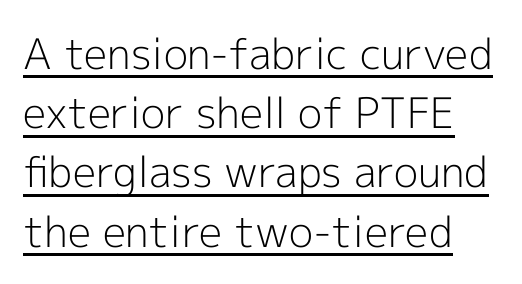
{"serif": "no", "italic": "no", "bold": "no", "weight": "light", "width": "normal", "x_height": "medium", "monospaced": "no", "underline": "yes", "line_spacing": "normal", "line_spacing_ratio": 1.41, "letter_spacing": "normal", "letter_spacing_em": 0.0, "glyph_px": 42}
